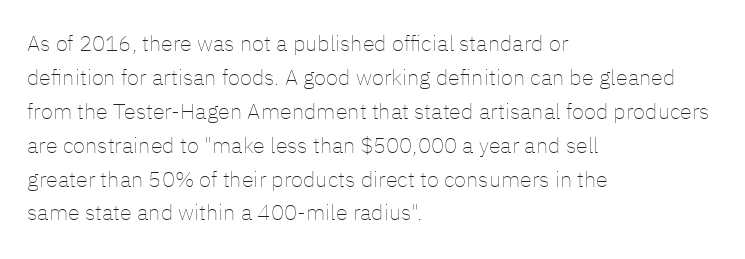
{"italic": "no", "bold": "no", "underline": "no", "align": "left", "line_spacing": "normal", "line_spacing_ratio": 1.54, "letter_spacing": "normal", "letter_spacing_em": 0.0, "glyph_px": 22}
